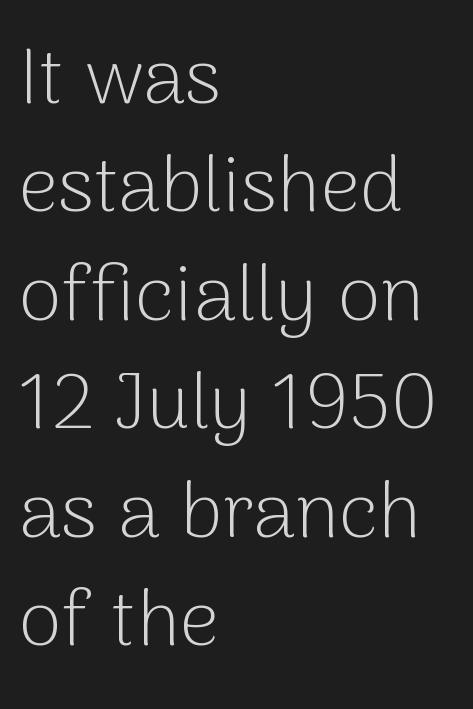
Q: Is the text bold? A: No.
Q: Is the text italic (slanted)? A: No, it is upright.
Q: Is the typeface a serif or a sans-serif typeface? A: Sans-serif.
Q: Is the text underlined? A: No.
Q: How is the paragraph aligned? A: Left-aligned.
Q: Is the spacing between letters normal or unusually wide? A: Normal.
Q: Is the spacing between lines tight, normal or loose? A: Normal.
Q: Width (condensed, normal, or wide)? A: Normal.
Q: Stroke contrast? A: Low.
Q: x-height? A: Medium.
Q: Monospaced? A: No.
